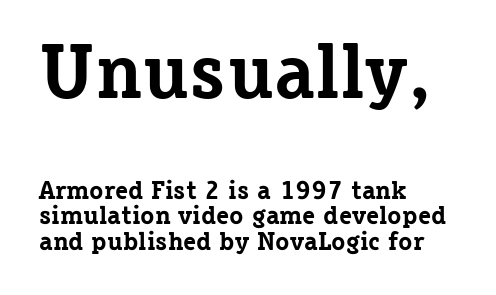
These lines were composed using upright roman letters. Casual observation: everything's shoved over to the left. Look at the tracking — it's just the regular setting, nothing added. The initial chunk of copy outweighs the following chunk in type size. Font category for this specimen: serif. The rendering uses natural spacing where letterforms have individual widths.
